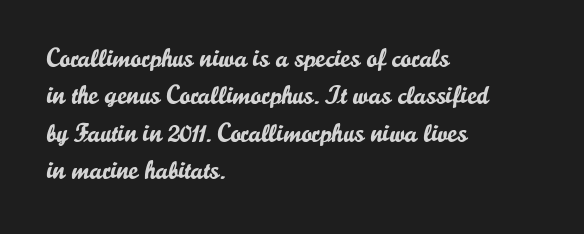
Q: Is the text italic (slanted)? A: Yes.
Q: Is the text underlined? A: No.
Q: How is the paragraph aligned? A: Left-aligned.
Q: Is the spacing between letters normal or unusually wide? A: Normal.
Q: Is the spacing between lines tight, normal or loose? A: Normal.
